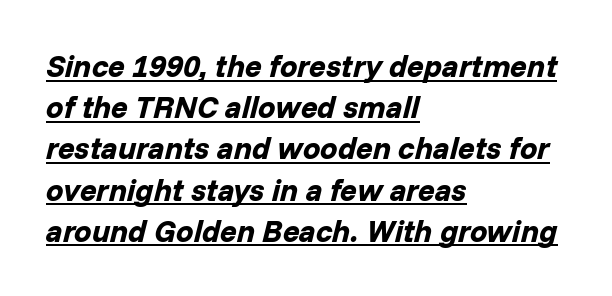
{"italic": "yes", "lean": "right", "slant_degrees": 14, "bold": "yes", "weight": "bold", "width": "normal", "stroke_contrast": "low", "x_height": "medium", "monospaced": "no", "underline": "yes", "align": "left", "line_spacing": "normal", "line_spacing_ratio": 1.33, "letter_spacing": "normal", "letter_spacing_em": 0.0, "glyph_px": 31}
